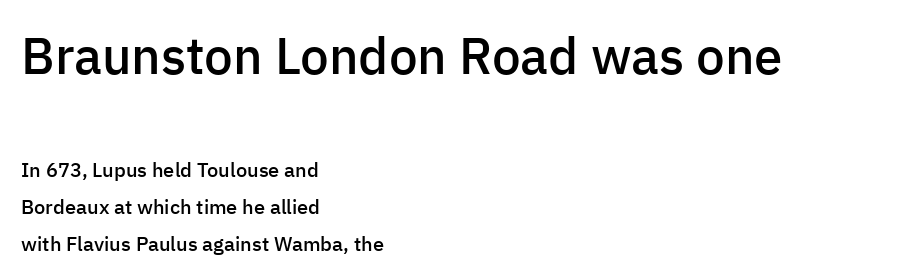
{"serif": "no", "italic": "no", "bold": "semi", "weight": "semibold", "width": "normal", "stroke_contrast": "low", "x_height": "medium", "monospaced": "no", "underline": "no", "align": "left", "line_spacing_ratio": 1.85, "letter_spacing": "normal", "letter_spacing_em": 0.0, "larger_block": "first", "size_ratio": 2.55, "glyph_px": 51}
